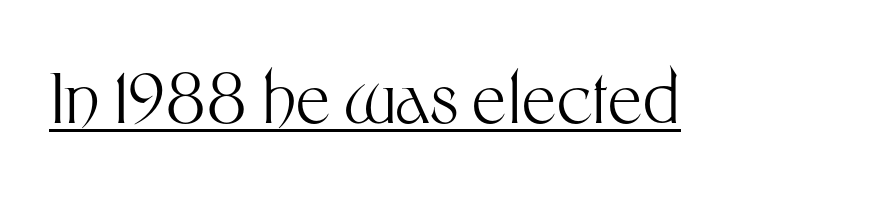
Q: Is the text bold? A: No.
Q: Is the text italic (slanted)? A: No, it is upright.
Q: Is the typeface a serif or a sans-serif typeface? A: Sans-serif.
Q: Is the text underlined? A: Yes.
Q: Is the spacing between letters normal or unusually wide? A: Normal.
Q: Width (condensed, normal, or wide)? A: Normal.
Q: Stroke contrast? A: Medium.
Q: x-height? A: Medium.
Q: Monospaced? A: No.
